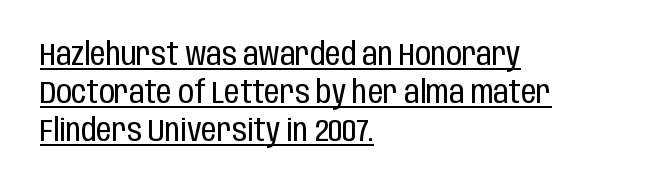
{"serif": "no", "italic": "no", "bold": "no", "weight": "regular", "width": "condensed", "stroke_contrast": "low", "x_height": "large", "monospaced": "no", "underline": "yes", "align": "left", "line_spacing_ratio": 1.22, "letter_spacing": "normal", "letter_spacing_em": 0.0, "glyph_px": 31}
